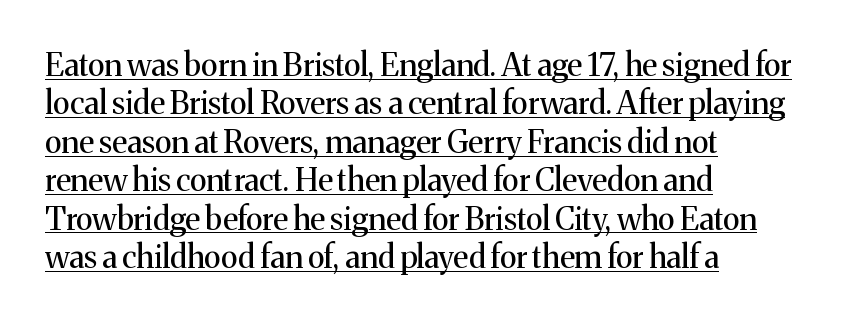
Q: Is the text bold? A: No.
Q: Is the text italic (slanted)? A: No, it is upright.
Q: Is the typeface a serif or a sans-serif typeface? A: Serif.
Q: Is the text underlined? A: Yes.
Q: How is the paragraph aligned? A: Left-aligned.
Q: Is the spacing between letters normal or unusually wide? A: Normal.
Q: Width (condensed, normal, or wide)? A: Normal.
Q: Stroke contrast? A: Medium.
Q: x-height? A: Medium.
Q: Monospaced? A: No.
